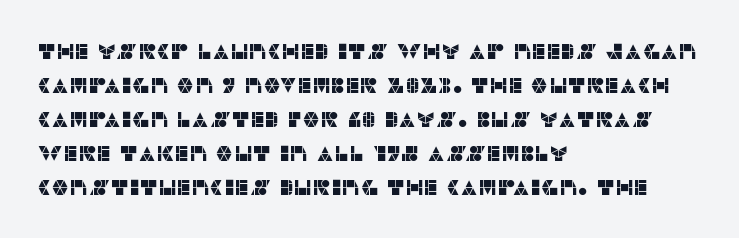
Students, observe: this is what conventionally led text looks like. This sample uses an upright cut, with every glyph sitting square on the baseline. A clean baseline with only descenders dipping below it. Each word holds together tightly as a unit, with standard inter-letter gaps.
